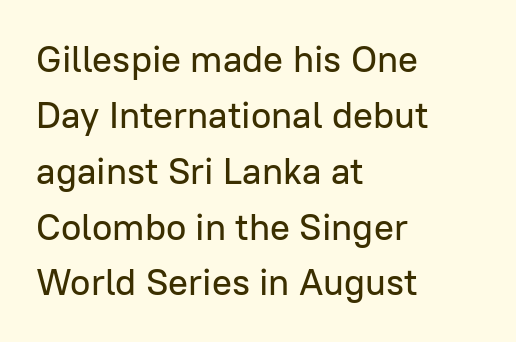
{"serif": "no", "italic": "no", "width": "normal", "stroke_contrast": "low", "x_height": "medium", "monospaced": "no", "underline": "no", "align": "left", "line_spacing": "normal", "line_spacing_ratio": 1.51, "letter_spacing": "normal", "letter_spacing_em": 0.0, "glyph_px": 37}
